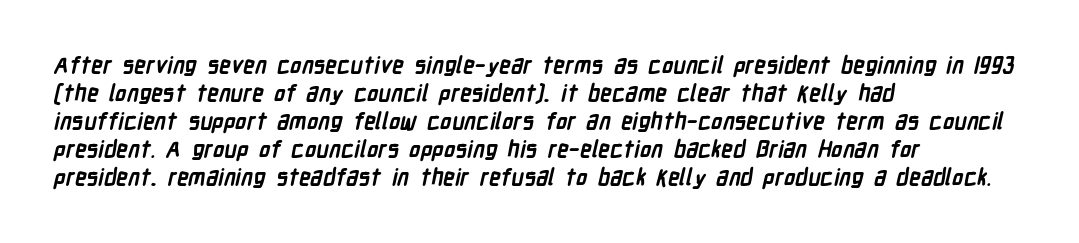
All the whitespace from short lines collects on the right. Only glyphs here, with clear space below each row. Bold? Absolutely — the strokes are thick and heavy. The letterforms sit shoulder to shoulder at normal distance.
